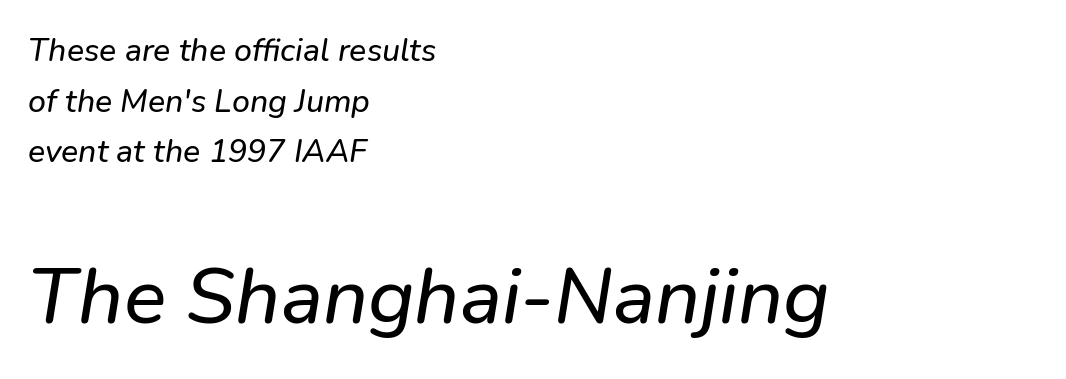
Q: Is the text italic (slanted)? A: Yes, it leans right by about 9 degrees.
Q: Is the text underlined? A: No.
Q: How is the paragraph aligned? A: Left-aligned.
Q: Is the spacing between letters normal or unusually wide? A: Normal.
Q: Is the spacing between lines tight, normal or loose? A: Normal.
Q: Which block of text is set in a larger size, the first (top) or the second (bottom)? A: The second (bottom) one.
Q: Width (condensed, normal, or wide)? A: Normal.
Q: Stroke contrast? A: Low.
Q: x-height? A: Medium.
Q: Monospaced? A: No.
